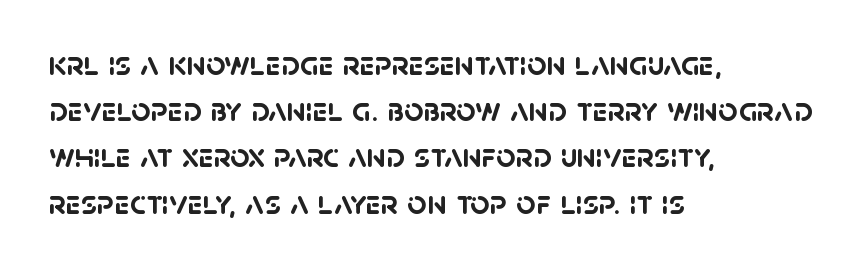
Q: Is the text bold? A: Yes.
Q: Is the typeface a serif or a sans-serif typeface? A: Sans-serif.
Q: Is the text underlined? A: No.
Q: How is the paragraph aligned? A: Left-aligned.
Q: Is the spacing between letters normal or unusually wide? A: Normal.
Q: Is the spacing between lines tight, normal or loose? A: Normal.
Q: Width (condensed, normal, or wide)? A: Normal.
Q: Stroke contrast? A: Low.
Q: x-height? A: Large.
Q: Monospaced? A: No.
